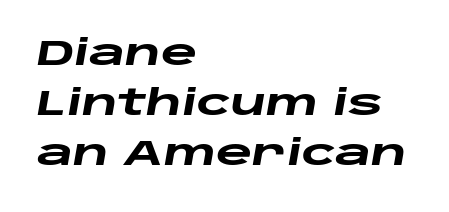
Q: Is the text bold? A: Yes.
Q: Is the text italic (slanted)? A: Yes, it leans right by about 10 degrees.
Q: Is the text underlined? A: No.
Q: How is the paragraph aligned? A: Left-aligned.
Q: Is the spacing between letters normal or unusually wide? A: Normal.
Q: Is the spacing between lines tight, normal or loose? A: Normal.
Q: Width (condensed, normal, or wide)? A: Wide.
Q: Stroke contrast? A: Low.
Q: x-height? A: Large.
Q: Monospaced? A: No.
